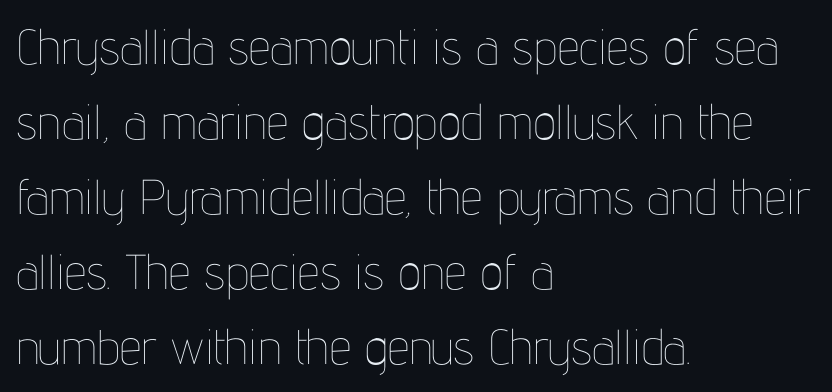
Does the leading feel generous? No, just average. This rendering uses left alignment, leaving the right contour irregular. The passage shown is typed in a proportional face where columns would drift. Stroke mass is kept to a normal reading level or below. Designer's note — italics off, roman on. A clean baseline with only descenders dipping below it.
